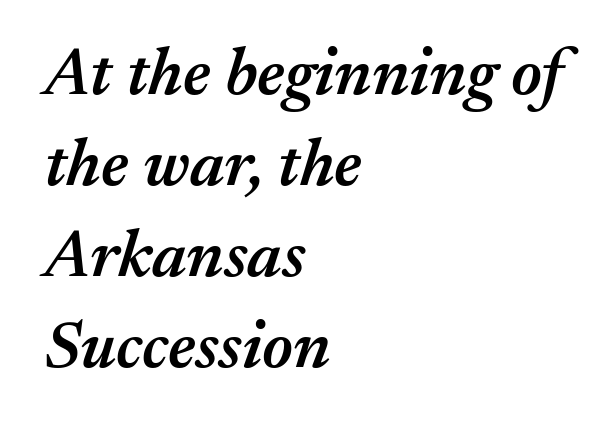
The image shows 67 px semibold type, italic (leaning right); set left-aligned, normal line spacing (1.36x), normal letter spacing, not underlined; medium stroke contrast and a medium x-height.
